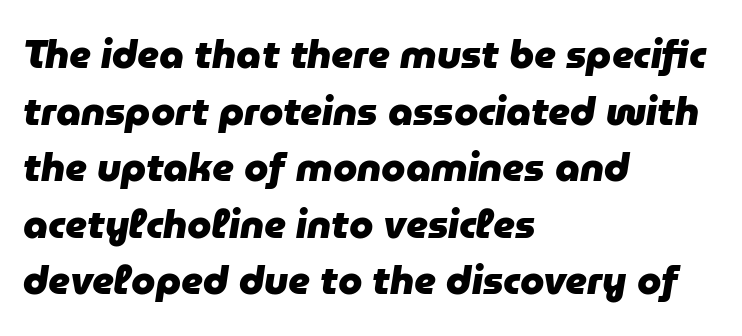
Q: Is the text bold? A: Yes.
Q: Is the text italic (slanted)? A: Yes, it leans right by about 9 degrees.
Q: Is the text underlined? A: No.
Q: How is the paragraph aligned? A: Left-aligned.
Q: Is the spacing between letters normal or unusually wide? A: Normal.
Q: Is the spacing between lines tight, normal or loose? A: Normal.
Q: Width (condensed, normal, or wide)? A: Normal.
Q: Stroke contrast? A: Low.
Q: x-height? A: Medium.
Q: Monospaced? A: No.
